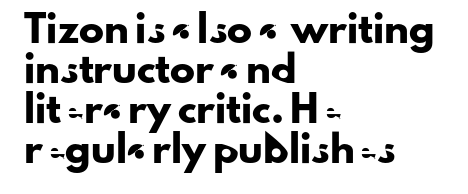
Q: Is the text italic (slanted)? A: No, it is upright.
Q: Is the text underlined? A: No.
Q: How is the paragraph aligned? A: Left-aligned.
Q: Is the spacing between letters normal or unusually wide? A: Normal.
Q: Is the spacing between lines tight, normal or loose? A: Normal.
